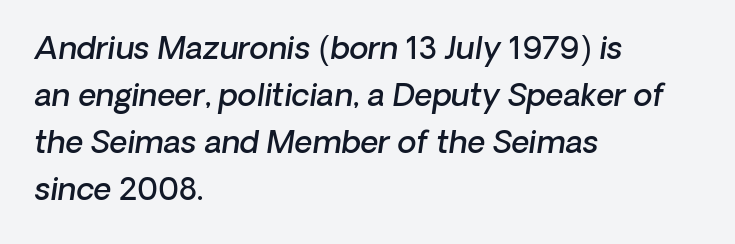
The image shows 31 px semibold sans-serif type; set left-aligned, normal line spacing (1.52x), normal letter spacing, not underlined; low stroke contrast and a medium x-height.
